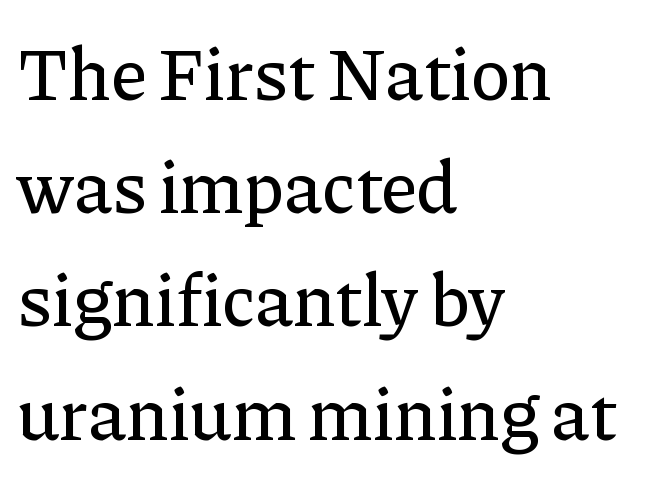
The zone under the glyphs is completely vacant. These lines stack with their left ends in a neat column. Think of a printed novel: that variable character pitch is what you see here. The rows are spaced the way most documents space them.
